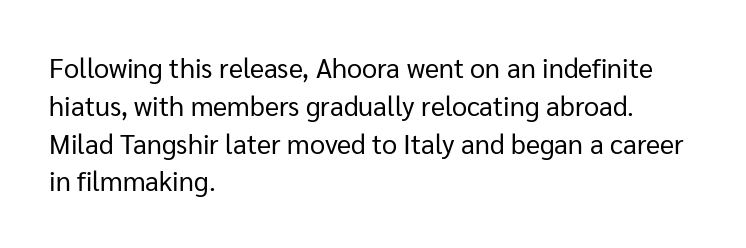
Short note: letters normally spaced. These lines are set flush left with a ragged right edge. The passage shown is not bold in any degree. Rows of type keep a routine distance in the vertical direction. This is the regular roman posture of the typeface.
